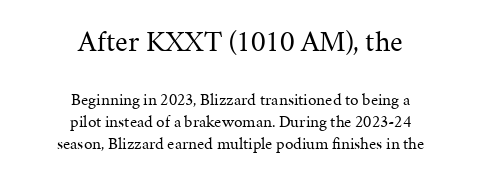
Q: Is the text bold? A: No.
Q: Is the text italic (slanted)? A: No, it is upright.
Q: Is the typeface a serif or a sans-serif typeface? A: Serif.
Q: Is the text underlined? A: No.
Q: How is the paragraph aligned? A: Centered.
Q: Is the spacing between letters normal or unusually wide? A: Normal.
Q: Is the spacing between lines tight, normal or loose? A: Normal.
Q: Which block of text is set in a larger size, the first (top) or the second (bottom)? A: The first (top) one.
Q: Width (condensed, normal, or wide)? A: Normal.
Q: Stroke contrast? A: Medium.
Q: x-height? A: Medium.
Q: Monospaced? A: No.
